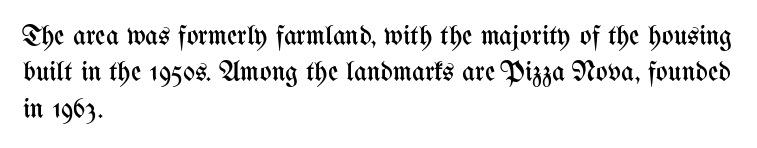
The image shows 28 px regular-weight, condensed type, upright; set left-aligned, normal line spacing (1.3x), normal letter spacing, not underlined; medium stroke contrast and a medium x-height.
